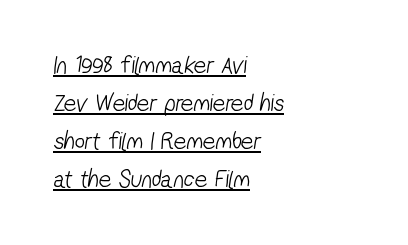
{"bold": "no", "underline": "yes", "align": "left", "line_spacing": "normal", "line_spacing_ratio": 1.52, "letter_spacing": "normal", "letter_spacing_em": 0.0, "glyph_px": 25}
